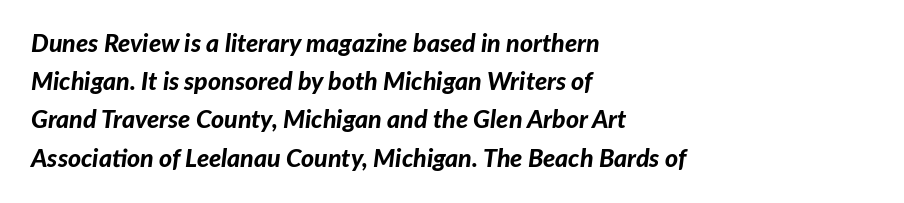
The image shows 25 px bold type, italic (leaning right); set left-aligned, normal line spacing (1.53x), normal letter spacing, not underlined.
